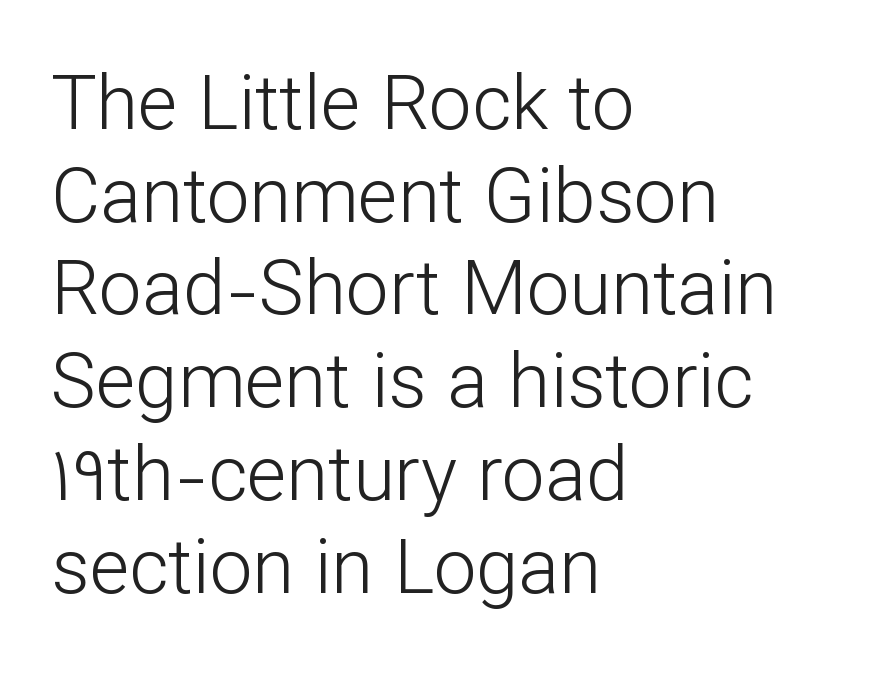
The image shows 76 px light sans-serif type, upright; set left-aligned, line spacing 1.22x, normal letter spacing, not underlined; low stroke contrast and a medium x-height.
